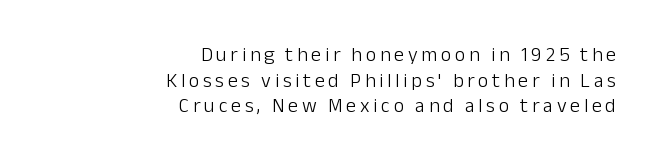
These lines are set flush right with a ragged left edge. Ink coverage per letter is moderate at most. It's the straight-up-and-down kind of type. Line spacing here is normal.
